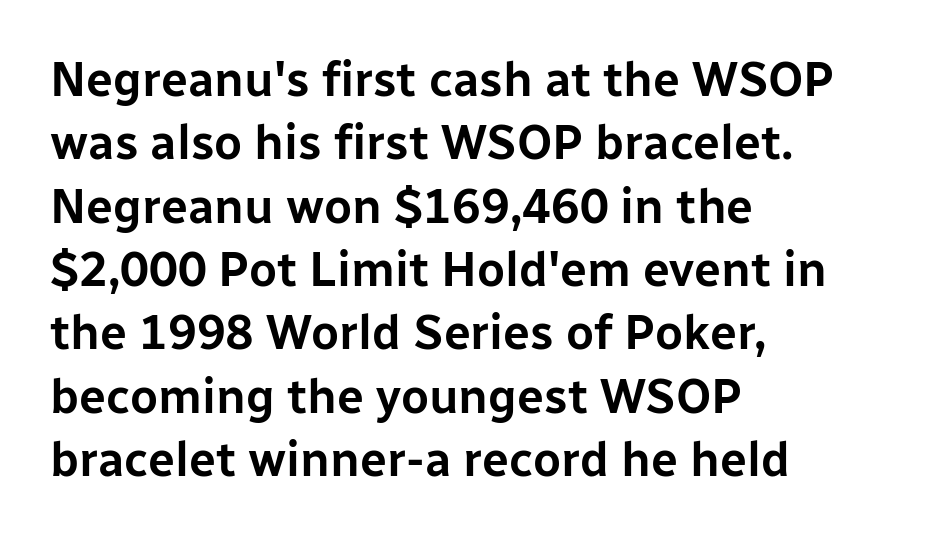
Q: Is the text italic (slanted)? A: No, it is upright.
Q: Is the typeface a serif or a sans-serif typeface? A: Sans-serif.
Q: Is the text underlined? A: No.
Q: How is the paragraph aligned? A: Left-aligned.
Q: Is the spacing between letters normal or unusually wide? A: Normal.
Q: Is the spacing between lines tight, normal or loose? A: Normal.
Q: Width (condensed, normal, or wide)? A: Normal.
Q: Stroke contrast? A: Low.
Q: x-height? A: Medium.
Q: Monospaced? A: No.
